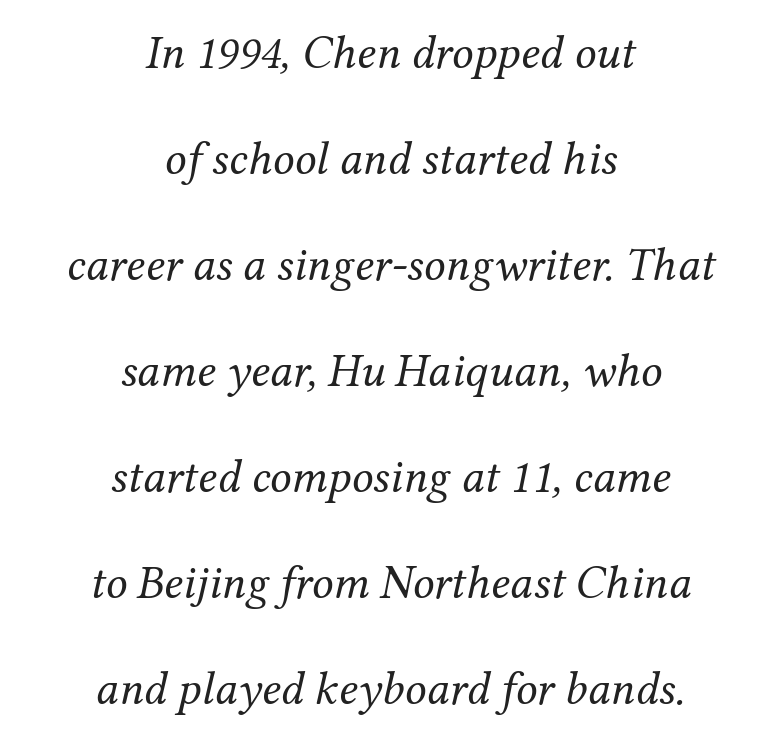
The image shows 48 px regular-weight serif type, italic (leaning right); set centered, loose line spacing (2.21x), normal letter spacing, not underlined; medium stroke contrast and a medium x-height.
